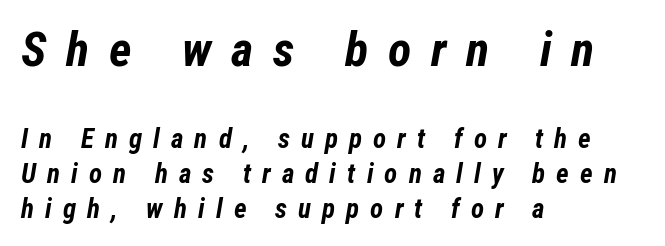
Q: Is the text bold? A: Yes.
Q: Is the text italic (slanted)? A: Yes, it leans right by about 12 degrees.
Q: Is the text underlined? A: No.
Q: How is the paragraph aligned? A: Left-aligned.
Q: Is the spacing between letters normal or unusually wide? A: Unusually wide.
Q: Is the spacing between lines tight, normal or loose? A: Normal.
Q: Which block of text is set in a larger size, the first (top) or the second (bottom)? A: The first (top) one.
Q: Width (condensed, normal, or wide)? A: Condensed.
Q: Stroke contrast? A: Low.
Q: x-height? A: Medium.
Q: Monospaced? A: No.
